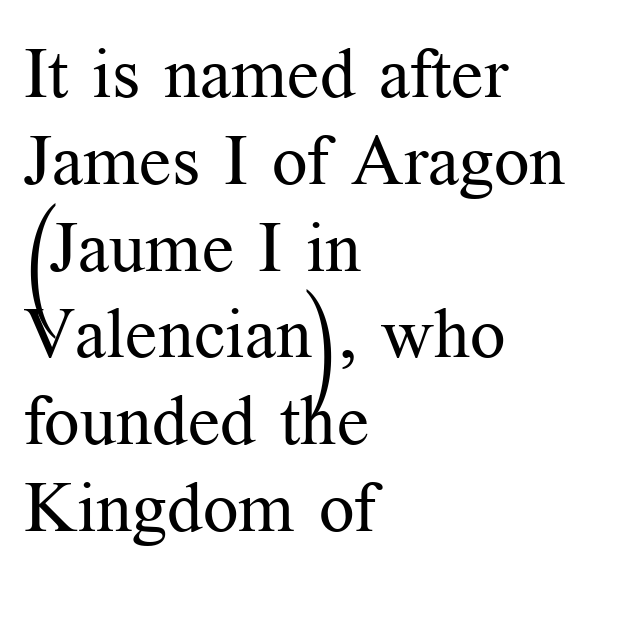
The letters carry serifs — small finishing strokes at the ends of their stems. Stems here are at most as thick as an everyday book face. Do the characters align in a grid? No, the font is proportional. Posture: straight, roman, zero tilt. You could call the tracking neutral — neither tight nor loose. This rendering uses left alignment, leaving the right contour irregular.
